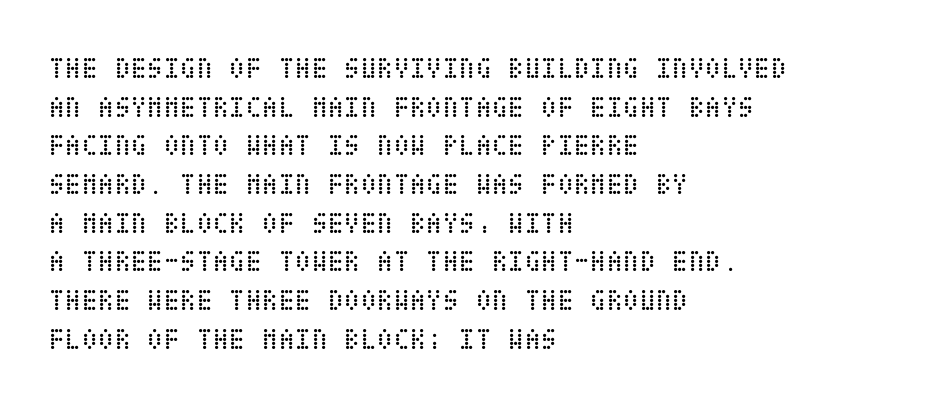
Underline: absent. These lines are set flush left with a ragged right edge. No letter is thick-stroked: the sample isn't bold. These lines sit exactly where default settings would place them. Rendered with straight, roman letterforms.
